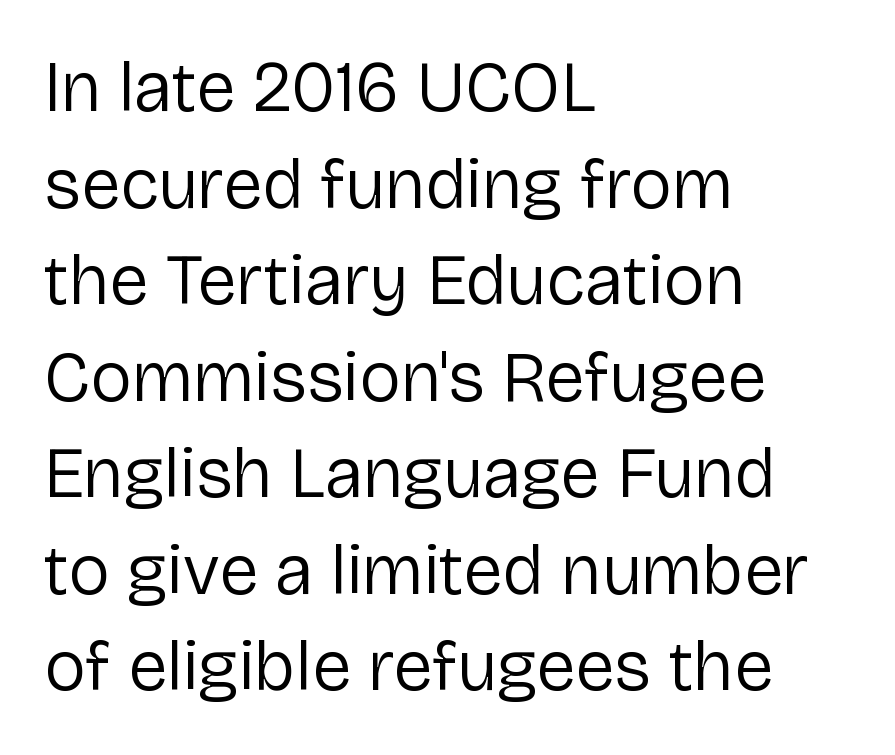
Lines of text with bare space underneath. Casual observation: everything's shoved over to the left. The lines sit at an ordinary, default distance from one another. You could not count columns in this text — the font is proportionally spaced. The weight tops out at a normal text grade. Is this a sans? Yes — the strokes have no serifs.
